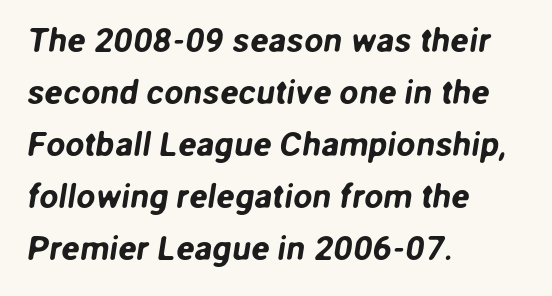
The image shows 34 px sans-serif type; set left-aligned, normal line spacing (1.53x), normal letter spacing, not underlined; low stroke contrast and a medium x-height.
